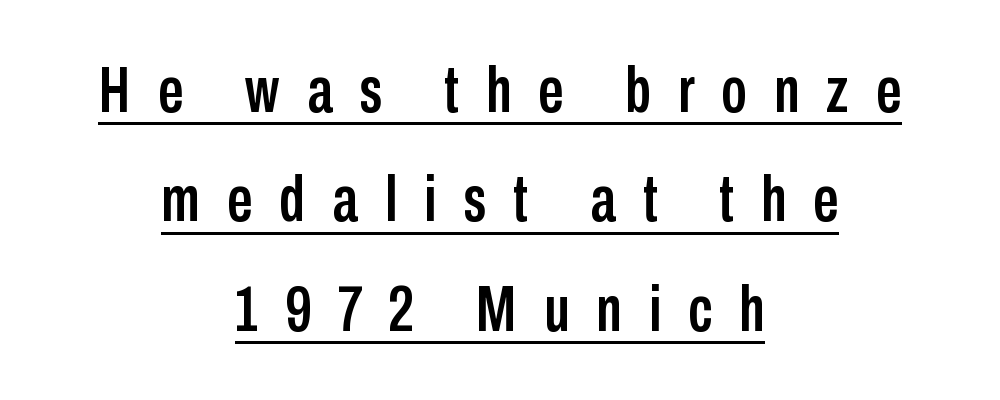
The image shows 64 px condensed sans-serif type, upright; set centered, line spacing 1.71x, unusually wide letter spacing (+0.42 em), underlined; low stroke contrast and a medium x-height.
